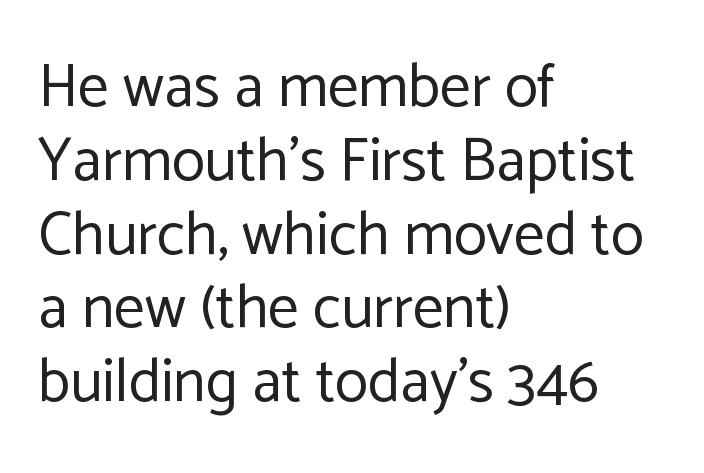
What kind of face is this? One without serifs — a sans. This sample uses an upright cut, with every glyph sitting square on the baseline. The line texture is even and compact thanks to regular tracking. No heavy texture on the line: the type isn't bold. The gap between lines stays unmarked.
